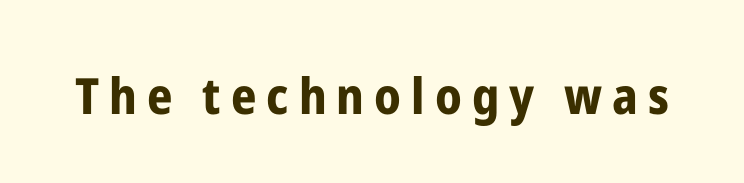
Q: Is the text bold? A: Yes.
Q: Is the text italic (slanted)? A: No, it is upright.
Q: Is the typeface a serif or a sans-serif typeface? A: Sans-serif.
Q: Is the text underlined? A: No.
Q: Is the spacing between letters normal or unusually wide? A: Unusually wide.
Q: Width (condensed, normal, or wide)? A: Condensed.
Q: Stroke contrast? A: Low.
Q: x-height? A: Medium.
Q: Monospaced? A: No.
